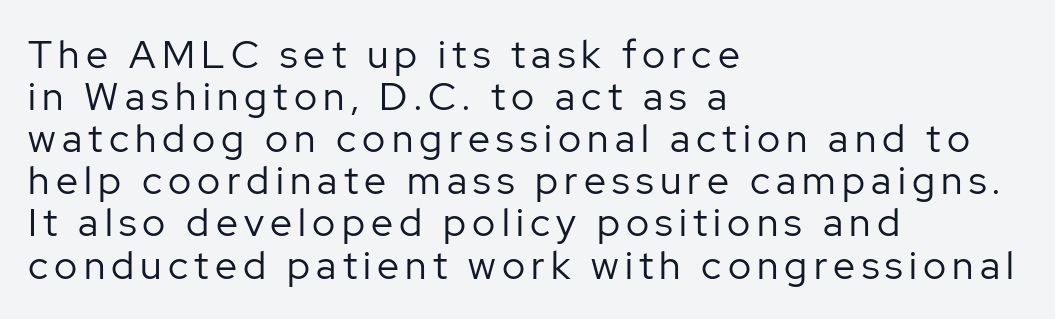
{"serif": "no", "italic": "no", "bold": "no", "weight": "regular", "width": "normal", "stroke_contrast": "low", "x_height": "medium", "monospaced": "no", "underline": "no", "align": "left", "line_spacing": "tight", "line_spacing_ratio": 1.08, "glyph_px": 39}
